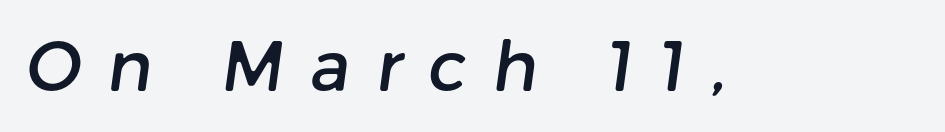
{"serif": "no", "width": "normal", "stroke_contrast": "low", "x_height": "medium", "monospaced": "no", "underline": "no", "letter_spacing": "wide", "letter_spacing_em": 0.38, "glyph_px": 68}
